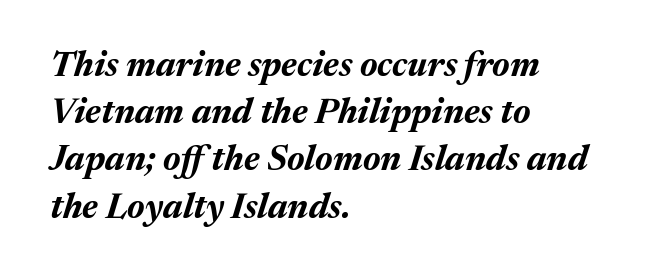
{"italic": "yes", "lean": "right", "slant_degrees": 17, "bold": "yes", "weight": "bold", "width": "normal", "stroke_contrast": "medium", "x_height": "medium", "monospaced": "no", "underline": "no", "align": "left", "line_spacing": "normal", "line_spacing_ratio": 1.35, "letter_spacing": "normal", "letter_spacing_em": 0.0, "glyph_px": 35}
